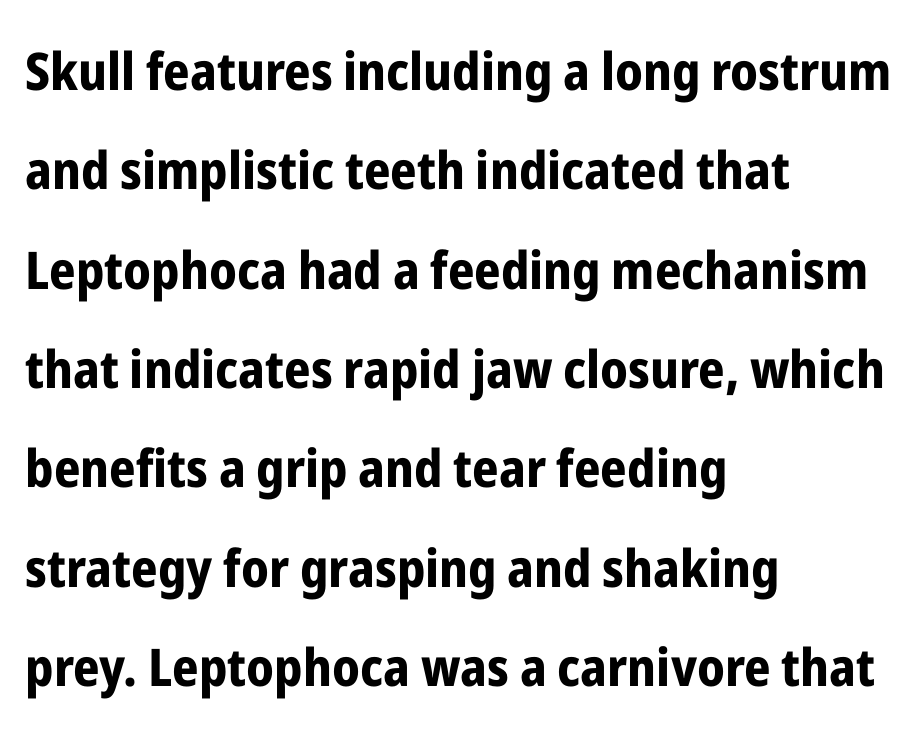
{"serif": "no", "italic": "no", "bold": "yes", "weight": "bold", "width": "condensed", "stroke_contrast": "low", "x_height": "medium", "monospaced": "no", "underline": "no", "align": "left", "line_spacing": "loose", "line_spacing_ratio": 1.91, "letter_spacing": "normal", "letter_spacing_em": 0.0, "glyph_px": 52}
